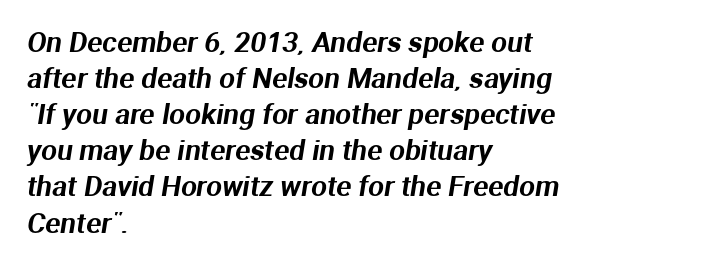
Q: Is the typeface a serif or a sans-serif typeface? A: Sans-serif.
Q: Is the text underlined? A: No.
Q: How is the paragraph aligned? A: Left-aligned.
Q: Is the spacing between letters normal or unusually wide? A: Normal.
Q: Is the spacing between lines tight, normal or loose? A: Normal.
Q: Width (condensed, normal, or wide)? A: Normal.
Q: Stroke contrast? A: Medium.
Q: x-height? A: Medium.
Q: Monospaced? A: No.
